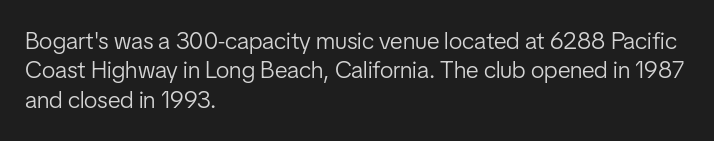
{"italic": "no", "bold": "no", "underline": "no", "align": "left", "line_spacing_ratio": 1.22, "letter_spacing": "normal", "letter_spacing_em": 0.0, "glyph_px": 24}
